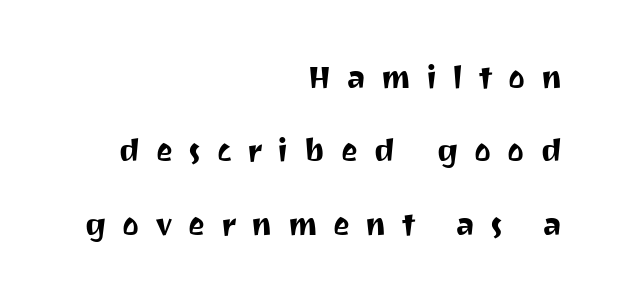
This sample trades compactness for vertical openness between lines. Ordinary non-slanted type is in use. Spacing verdict: proportional, widths tailored to each character. Caption: expanded tracking, letters set apart. Caption: multi-line text, flush right, ragged left.
